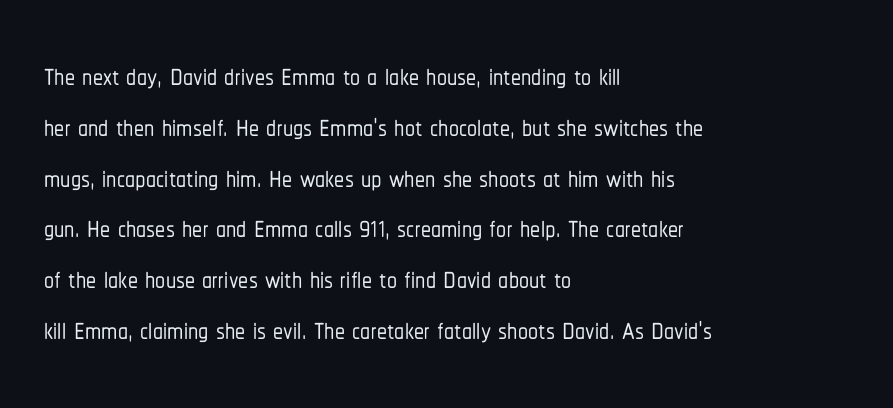
Q: Is the text italic (slanted)? A: No, it is upright.
Q: Is the typeface a serif or a sans-serif typeface? A: Sans-serif.
Q: Is the text underlined? A: No.
Q: How is the paragraph aligned? A: Left-aligned.
Q: Is the spacing between letters normal or unusually wide? A: Normal.
Q: Is the spacing between lines tight, normal or loose? A: Normal.
Q: Width (condensed, normal, or wide)? A: Condensed.
Q: Stroke contrast? A: Low.
Q: x-height? A: Medium.
Q: Monospaced? A: No.
